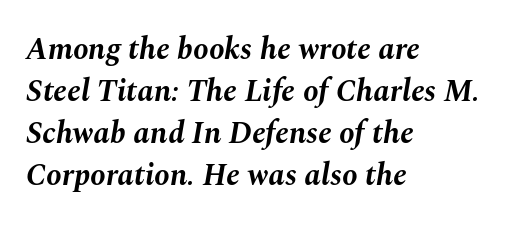
The image shows 31 px bold type, italic (leaning right); set left-aligned, normal line spacing (1.35x), normal letter spacing, not underlined; medium stroke contrast and a medium x-height.
